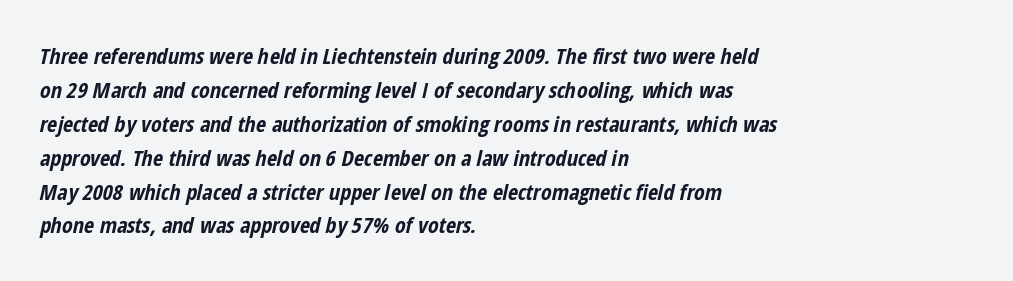
The image shows 22 px bold type, italic (leaning right); set left-aligned, normal line spacing (1.54x), normal letter spacing, not underlined.
